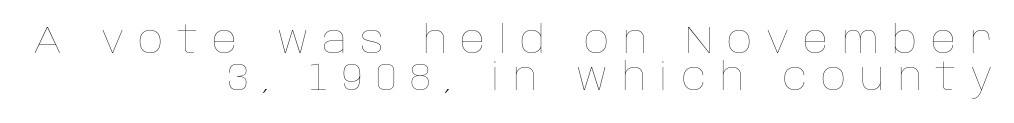
The image shows 39 px thin type, upright; set right-aligned, tight line spacing (0.96x), unusually wide letter spacing (+0.35 em), not underlined; low stroke contrast and a large x-height.
